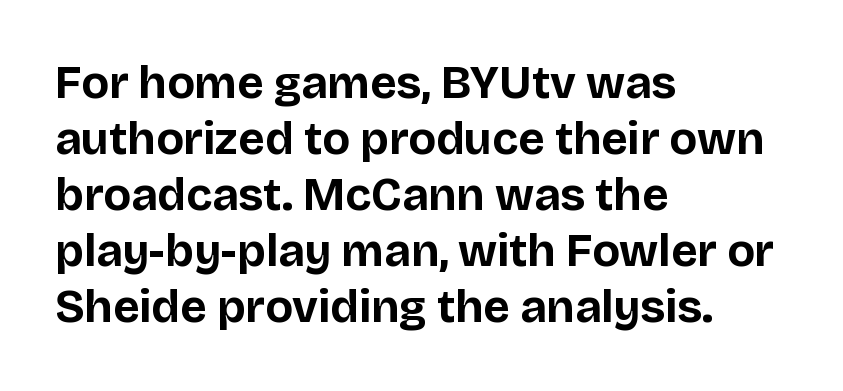
If you drew a ruler down the left edge, every line would touch it. Character widths vary here, with narrow letters taking less room than wide ones. Its strokes are broad and dark, the hallmark of bold type. Tracking value appears to be zero — textbook default spacing.
